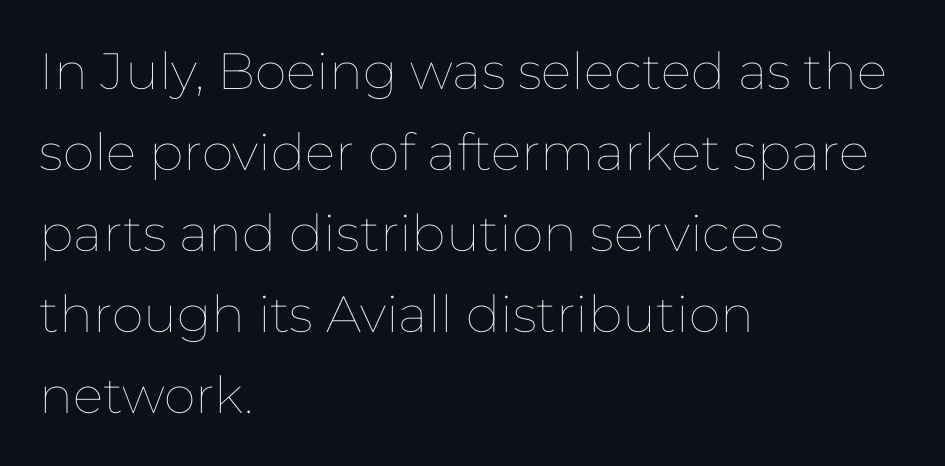
The image shows 51 px thin type, upright; set left-aligned, normal line spacing (1.59x), normal letter spacing, not underlined; low stroke contrast and a medium x-height.
